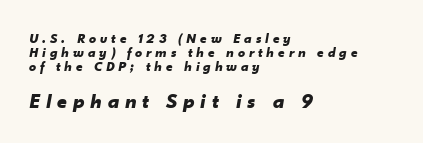
{"italic": "yes", "lean": "right", "slant_degrees": 10, "bold": "yes", "underline": "no", "align": "left", "line_spacing": "tight", "line_spacing_ratio": 1.01, "letter_spacing": "wide", "letter_spacing_em": 0.28, "larger_block": "second", "size_ratio": 1.5, "glyph_px": 21}
